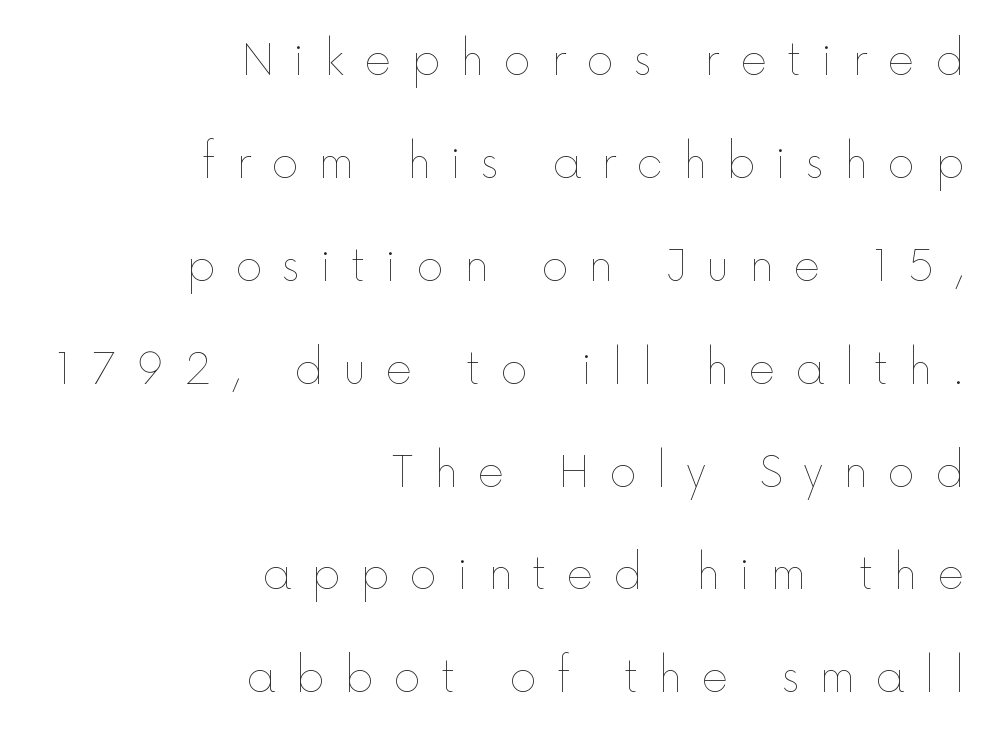
The face looks like a standard text weight, possibly lighter. This rendering features lettering with no underline. Between one letter and the next there's a generous, obvious gap. The vertical gap from one line to the next is large.
